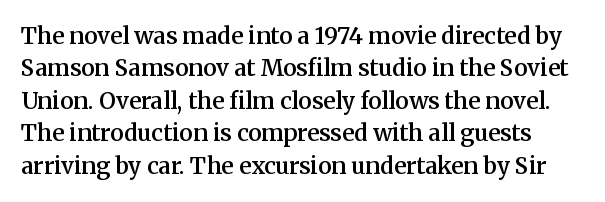
The image shows 23 px text type, upright; set normal line spacing (1.41x), normal letter spacing, not underlined.
